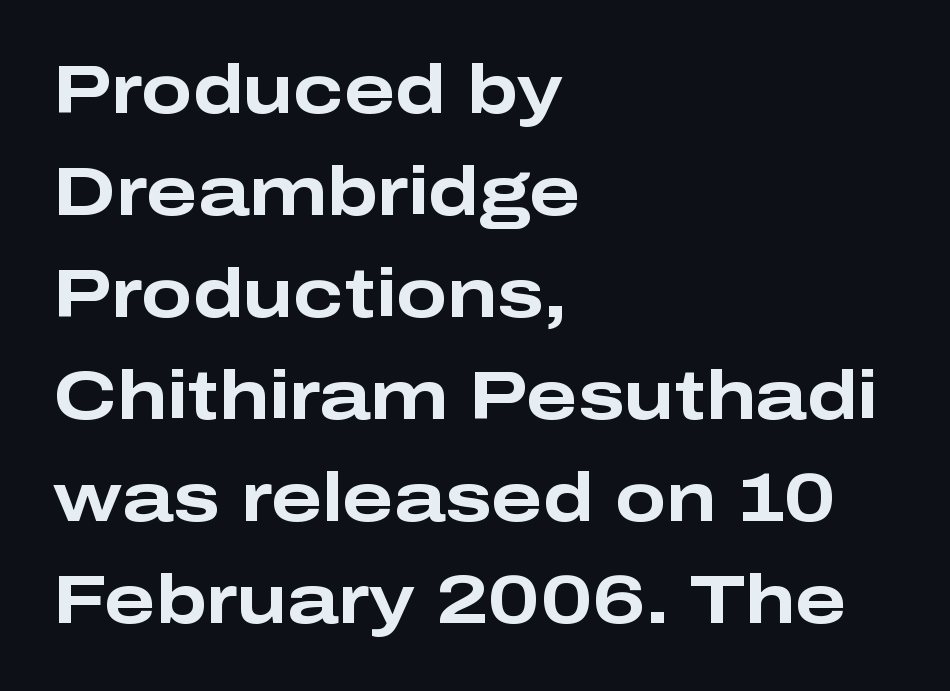
The letters stand straight up with perfectly vertical stems. I'd call this a sans setting — the letters go barefoot. The gap between lines stays unmarked. A typesetter would call this proportional, since set widths differ per character. Which margin do the lines hug? The left one — the right edge is uneven.
